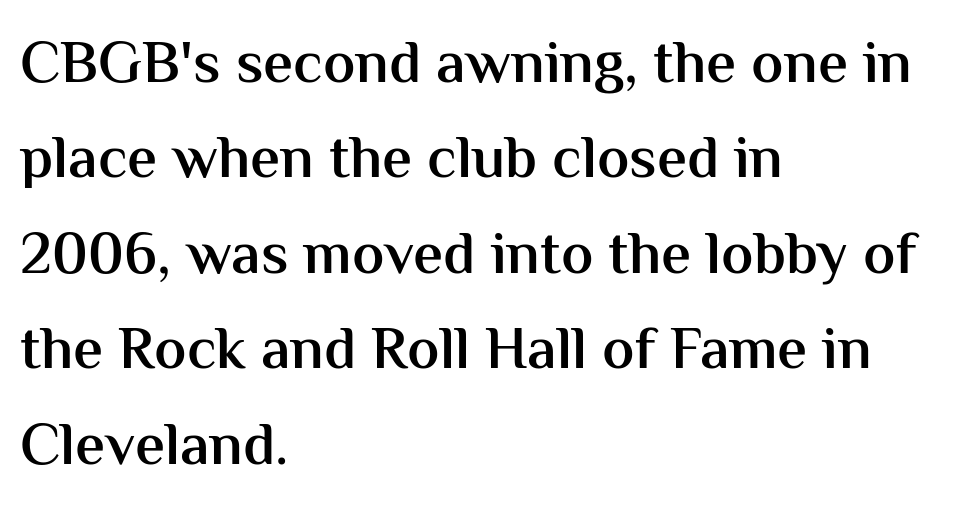
{"serif": "no", "italic": "no", "bold": "semi", "weight": "semibold", "width": "normal", "stroke_contrast": "medium", "x_height": "medium", "monospaced": "no", "underline": "no", "align": "left", "line_spacing": "normal", "line_spacing_ratio": 1.59, "letter_spacing": "normal", "letter_spacing_em": 0.0, "glyph_px": 60}
